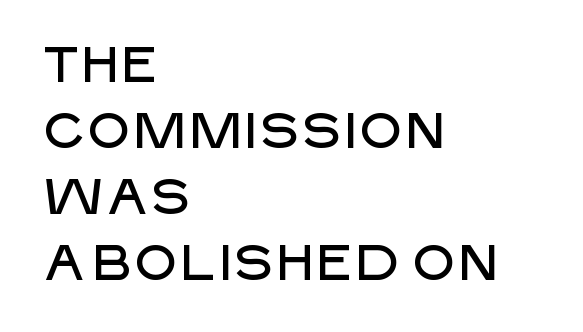
The image shows 50 px sans-serif type, upright; set left-aligned, normal line spacing (1.32x), normal letter spacing, not underlined; low stroke contrast and a large x-height.
